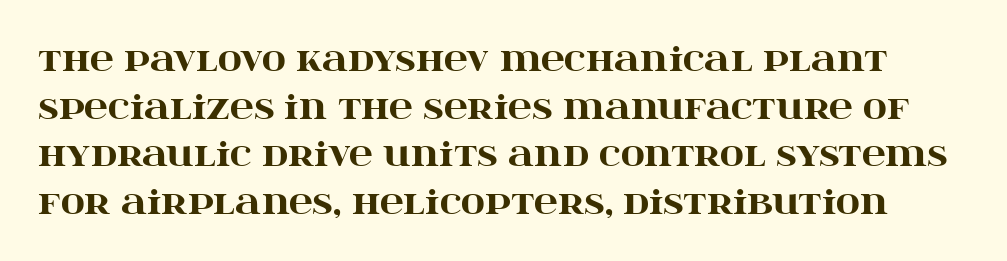
This sample keeps an unexceptional amount of space between lines. Do the letters lean? They stand straight. Typesetter's note: full bold, strokes at maximum text heaviness. Glance below the letters and you will spot only blank space. Note the varied advance widths — an 'i' is clearly narrower than an 'm'.
